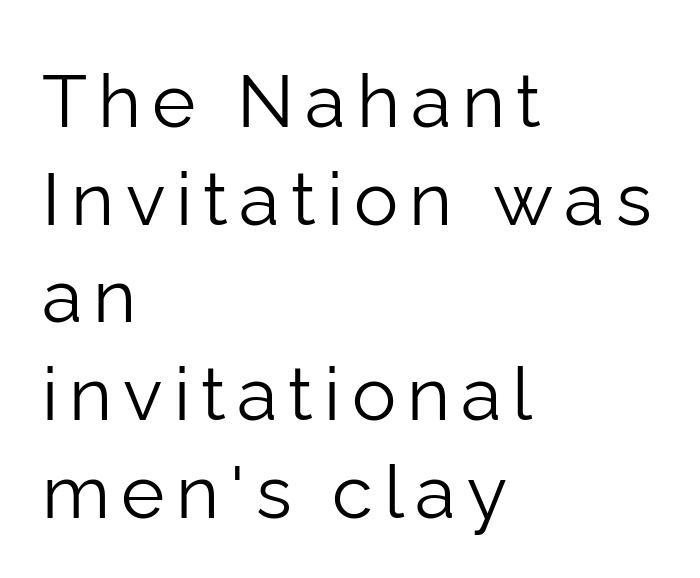
Unmarked baselines from the first word to the last. The lettering holds an erect, upright posture throughout. Horizontally, the lines are justified to the leading edge only. Whoever set this chose a conventional vertical rhythm. Vertical stems look standard width or narrower in stroke.
